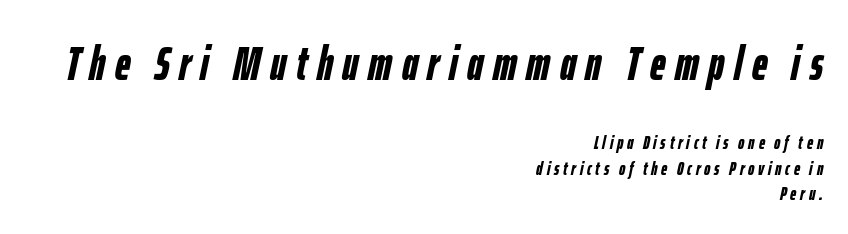
{"italic": "yes", "lean": "right", "slant_degrees": 12, "bold": "yes", "weight": "semibold", "width": "condensed", "stroke_contrast": "low", "x_height": "medium", "monospaced": "no", "underline": "no", "align": "right", "line_spacing": "normal", "line_spacing_ratio": 1.33, "letter_spacing": "wide", "letter_spacing_em": 0.2, "larger_block": "first", "size_ratio": 2.53, "glyph_px": 48}
